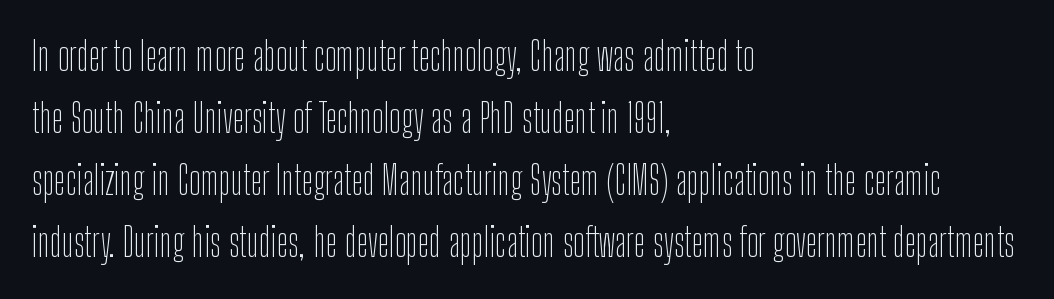
A typesetter would call this proportional, since set widths differ per character. In terms of leading, this rendering sits right in the middle. Characters follow at the spacing the type designer built in. The string is rendered with underlining switched off. In CSS terms this would be text-align: left.
